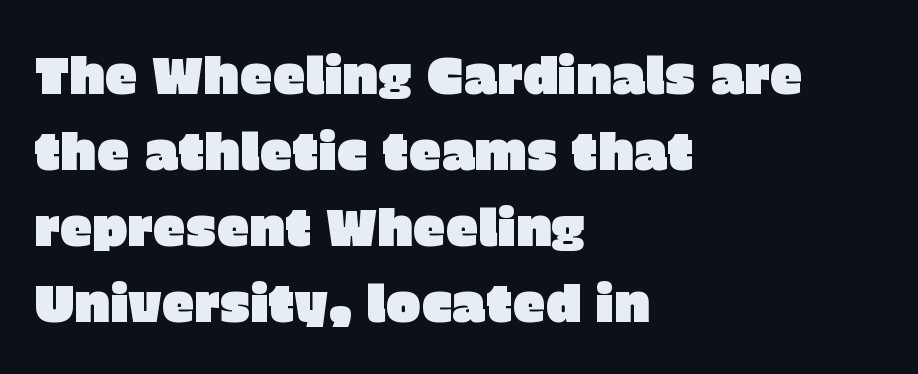
Q: Is the text italic (slanted)? A: No, it is upright.
Q: Is the typeface a serif or a sans-serif typeface? A: Sans-serif.
Q: Is the text underlined? A: No.
Q: How is the paragraph aligned? A: Left-aligned.
Q: Is the spacing between letters normal or unusually wide? A: Normal.
Q: Is the spacing between lines tight, normal or loose? A: Normal.
Q: Width (condensed, normal, or wide)? A: Normal.
Q: Stroke contrast? A: Low.
Q: x-height? A: Large.
Q: Monospaced? A: No.
